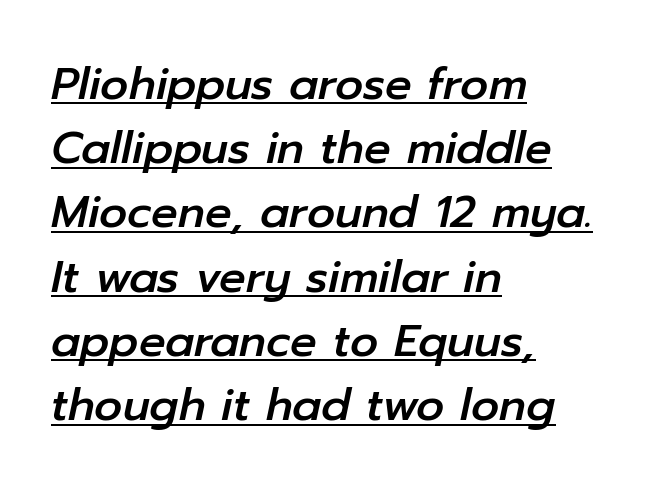
The image shows 44 px text type, italic (leaning right); set left-aligned, normal line spacing (1.46x), normal letter spacing, underlined; low stroke contrast and a medium x-height.
